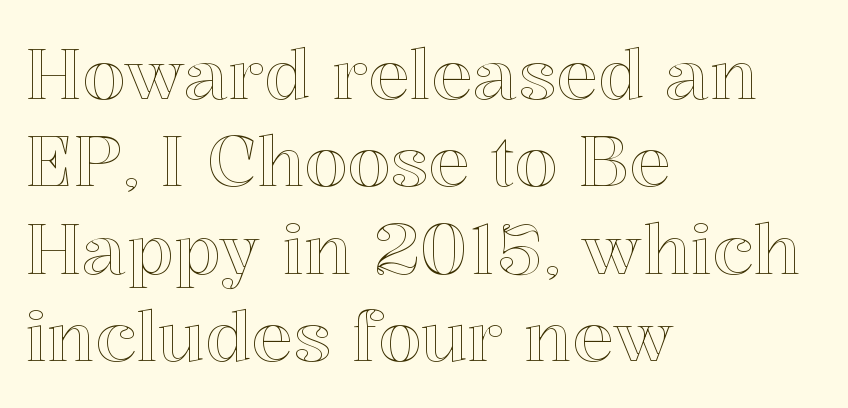
{"italic": "no", "width": "normal", "x_height": "medium", "monospaced": "no", "underline": "no", "align": "left", "line_spacing": "normal", "line_spacing_ratio": 1.25, "letter_spacing": "normal", "letter_spacing_em": 0.0, "glyph_px": 70}
